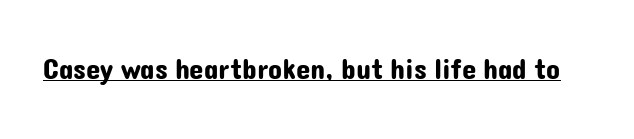
Q: Is the text italic (slanted)? A: No, it is upright.
Q: Is the typeface a serif or a sans-serif typeface? A: Sans-serif.
Q: Is the text underlined? A: Yes.
Q: Is the spacing between letters normal or unusually wide? A: Normal.
Q: Width (condensed, normal, or wide)? A: Normal.
Q: Stroke contrast? A: Low.
Q: x-height? A: Medium.
Q: Monospaced? A: No.
